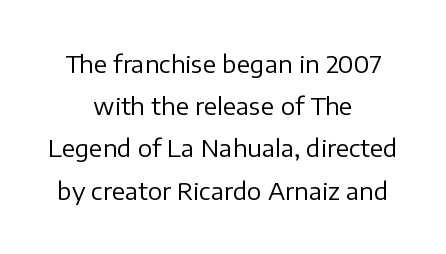
{"italic": "no", "bold": "no", "underline": "no", "align": "center", "line_spacing_ratio": 1.76, "letter_spacing": "normal", "letter_spacing_em": 0.0, "glyph_px": 24}
